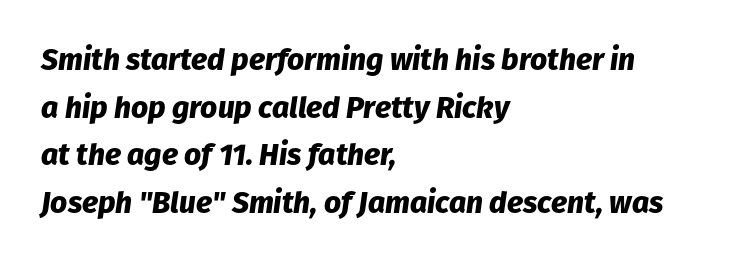
Does the copy run flush right? No — it runs flush left. A typesetter would call this proportional, since set widths differ per character. The lettering tilts uniformly, giving the passage an italic look. A normal amount of white space separates one row of letters from the next. The strokes are fattened all the way to bold.
